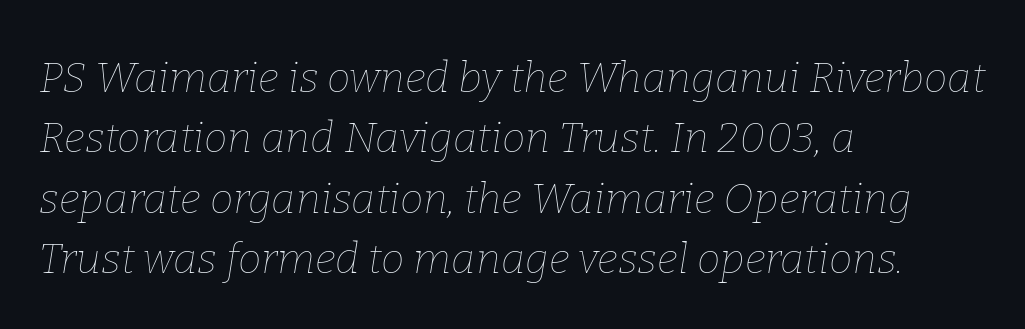
The image shows 42 px thin type, italic (leaning right); set left-aligned, normal line spacing (1.44x), normal letter spacing, not underlined; low stroke contrast and a medium x-height.
